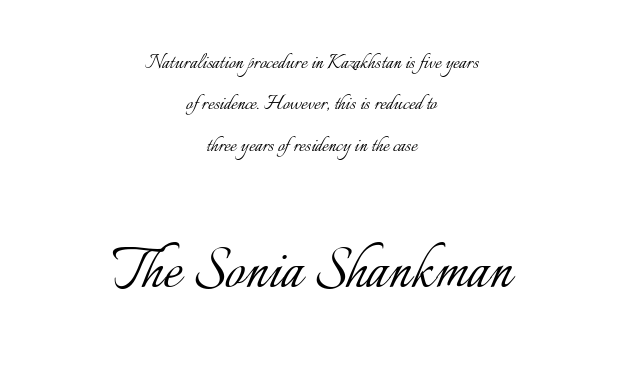
{"bold": "no", "weight": "light", "width": "normal", "stroke_contrast": "low", "x_height": "small", "monospaced": "no", "underline": "no", "align": "center", "line_spacing_ratio": 1.72, "letter_spacing": "normal", "letter_spacing_em": 0.0, "larger_block": "second", "size_ratio": 2.96, "glyph_px": 71}
